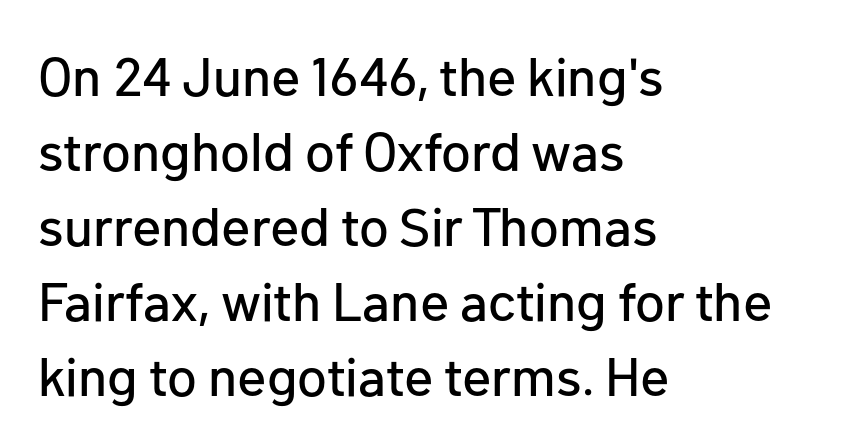
Q: Is the text italic (slanted)? A: No, it is upright.
Q: Is the typeface a serif or a sans-serif typeface? A: Sans-serif.
Q: Is the text underlined? A: No.
Q: How is the paragraph aligned? A: Left-aligned.
Q: Is the spacing between letters normal or unusually wide? A: Normal.
Q: Is the spacing between lines tight, normal or loose? A: Normal.
Q: Width (condensed, normal, or wide)? A: Normal.
Q: Stroke contrast? A: Low.
Q: x-height? A: Medium.
Q: Monospaced? A: No.
